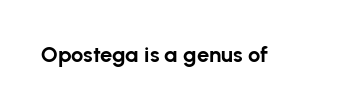
Short note: letters normally spaced. Words float on clear page, feet unadorned. The letters stand upright; this is a roman face. Heavy, bold letterforms.
